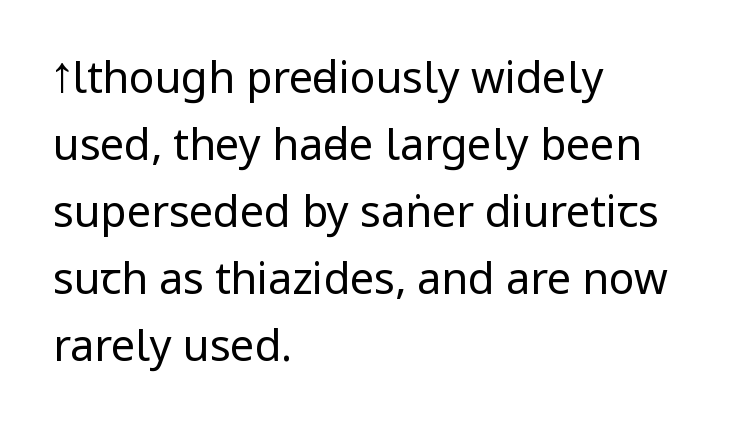
Q: Is the text bold? A: No.
Q: Is the text italic (slanted)? A: No, it is upright.
Q: Is the typeface a serif or a sans-serif typeface? A: Sans-serif.
Q: Is the text underlined? A: No.
Q: How is the paragraph aligned? A: Left-aligned.
Q: Is the spacing between letters normal or unusually wide? A: Normal.
Q: Is the spacing between lines tight, normal or loose? A: Normal.
Q: Width (condensed, normal, or wide)? A: Condensed.
Q: Stroke contrast? A: Low.
